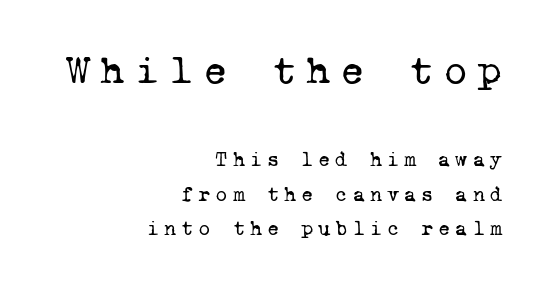
{"serif": "yes", "bold": "no", "weight": "regular", "width": "normal", "stroke_contrast": "low", "x_height": "medium", "monospaced": "yes", "underline": "no", "align": "right", "line_spacing": "normal", "line_spacing_ratio": 1.65, "letter_spacing": "wide", "letter_spacing_em": 0.23, "larger_block": "first", "size_ratio": 2.0, "glyph_px": 42}
